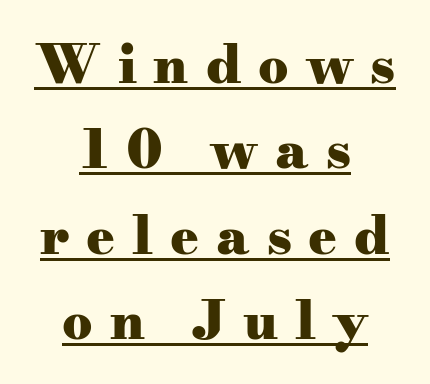
If you measured baseline to baseline, you'd find a middling distance. Does the copy run flush right? No — it is centered line by line. Glance below the letters and you will spot a drawn line. Each letter keeps its own natural width here, so spacing adapts to shape. Is this a sans? No — the strokes have serifs. The glyphs have the mass of a bold cut.
